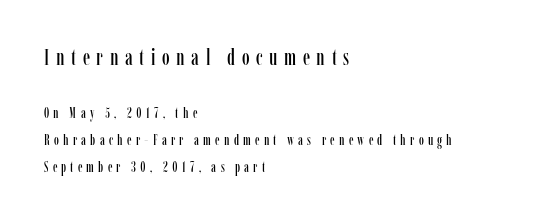
{"italic": "no", "underline": "no", "align": "left", "line_spacing": "loose", "line_spacing_ratio": 1.93, "letter_spacing": "wide", "letter_spacing_em": 0.3, "larger_block": "first", "size_ratio": 1.57, "glyph_px": 22}
